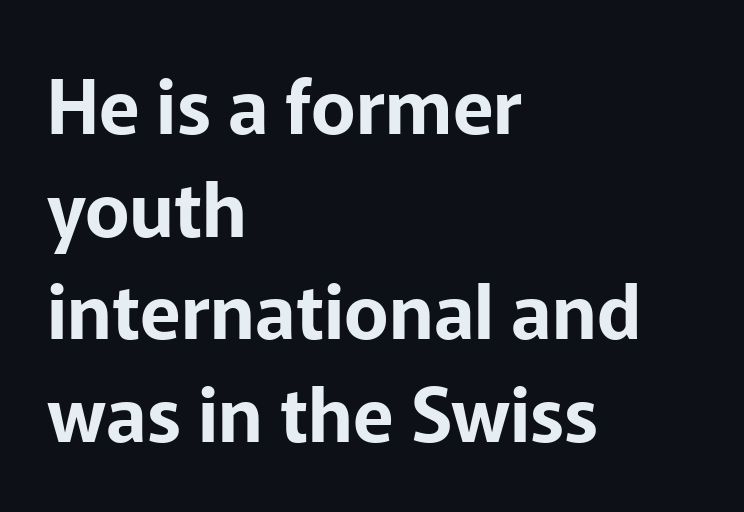
The face used here is proportionally spaced, like ordinary book or web type. Observe the ordinary spacing: letters are neighbours, not strangers. Anything drawn beneath the words? Only blank space. The text block is weighted toward the left margin, trailing off unevenly rightward.
